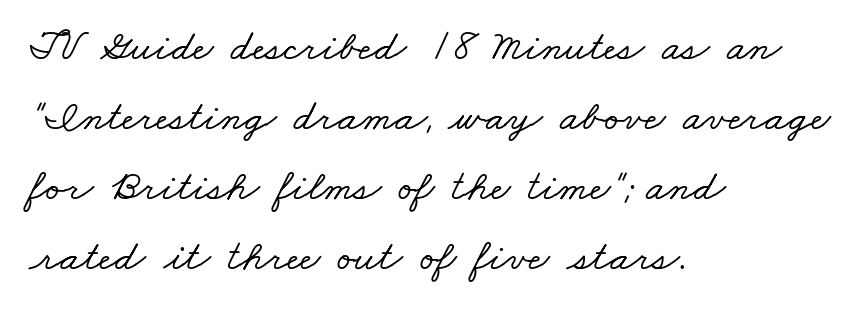
{"serif": "yes", "width": "wide", "stroke_contrast": "low", "x_height": "small", "monospaced": "no", "underline": "no", "align": "left", "line_spacing": "normal", "line_spacing_ratio": 1.59, "letter_spacing": "normal", "letter_spacing_em": 0.0, "glyph_px": 44}
